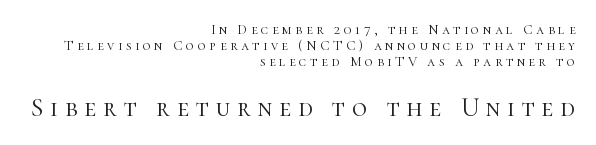
Every character sits straight up, as roman type does. Spacing between characters has been opened up far beyond the box default. Decoration check: the copy has no underline. Visually, the bottom section dominates because its glyphs are scaled up. Line endings align vertically; line beginnings do not. The typeface has the unassuming heft of standard copy or less.
